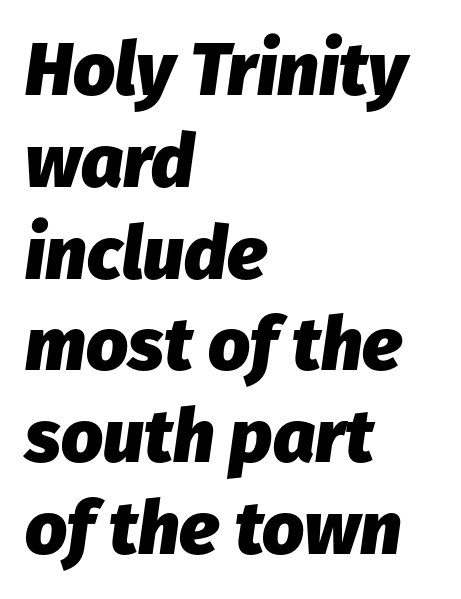
{"italic": "yes", "lean": "right", "slant_degrees": 8, "bold": "yes", "weight": "heavy", "width": "normal", "stroke_contrast": "low", "x_height": "medium", "monospaced": "no", "underline": "no", "align": "left", "line_spacing_ratio": 1.24, "letter_spacing": "normal", "letter_spacing_em": 0.0, "glyph_px": 74}
